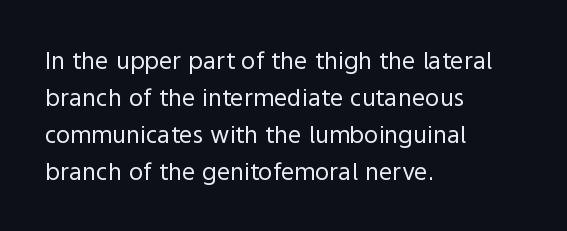
{"italic": "no", "bold": "no", "underline": "no", "align": "left", "line_spacing": "normal", "line_spacing_ratio": 1.54, "letter_spacing": "normal", "letter_spacing_em": 0.0, "glyph_px": 24}
